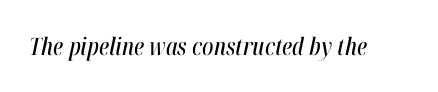
{"italic": "yes", "lean": "right", "slant_degrees": 12, "underline": "no", "letter_spacing": "normal", "letter_spacing_em": 0.0, "glyph_px": 24}
